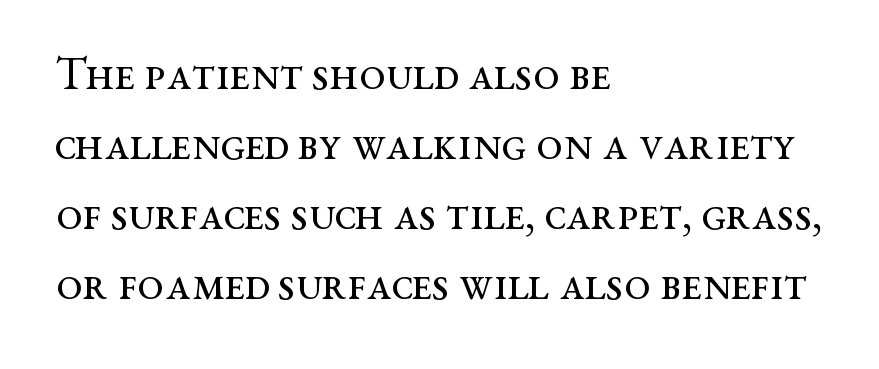
{"serif": "yes", "italic": "no", "bold": "no", "weight": "regular", "width": "wide", "stroke_contrast": "medium", "x_height": "medium", "monospaced": "no", "underline": "no", "align": "left", "line_spacing": "normal", "line_spacing_ratio": 1.49, "letter_spacing": "normal", "letter_spacing_em": 0.0, "glyph_px": 47}
